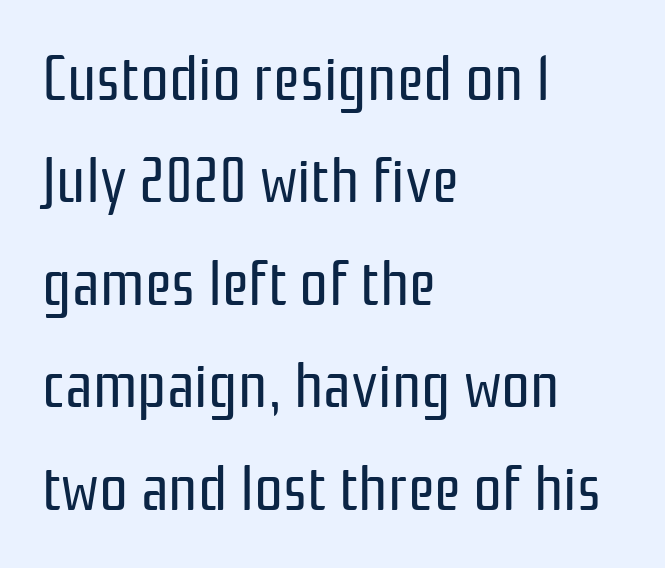
Q: Is the text bold? A: No.
Q: Is the text italic (slanted)? A: No, it is upright.
Q: Is the typeface a serif or a sans-serif typeface? A: Sans-serif.
Q: Is the text underlined? A: No.
Q: How is the paragraph aligned? A: Left-aligned.
Q: Is the spacing between letters normal or unusually wide? A: Normal.
Q: Is the spacing between lines tight, normal or loose? A: Normal.
Q: Width (condensed, normal, or wide)? A: Condensed.
Q: Stroke contrast? A: Low.
Q: x-height? A: Medium.
Q: Monospaced? A: No.
